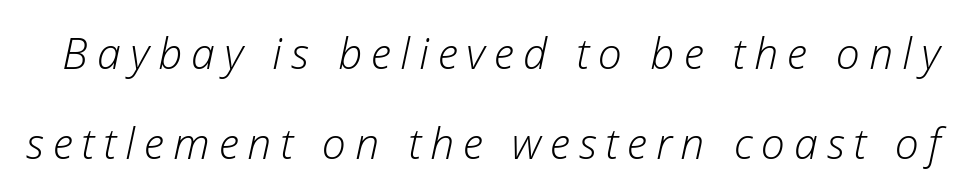
{"italic": "yes", "lean": "right", "slant_degrees": 12, "bold": "no", "weight": "light", "width": "normal", "stroke_contrast": "low", "x_height": "medium", "monospaced": "no", "underline": "no", "line_spacing": "loose", "line_spacing_ratio": 2.09, "letter_spacing": "wide", "letter_spacing_em": 0.21, "glyph_px": 43}
